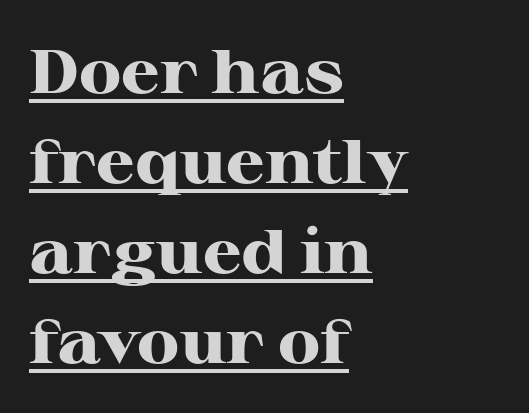
The image shows 62 px heavy, wide serif type, upright; set left-aligned, normal line spacing (1.45x), normal letter spacing, underlined; high stroke contrast and a medium x-height.
